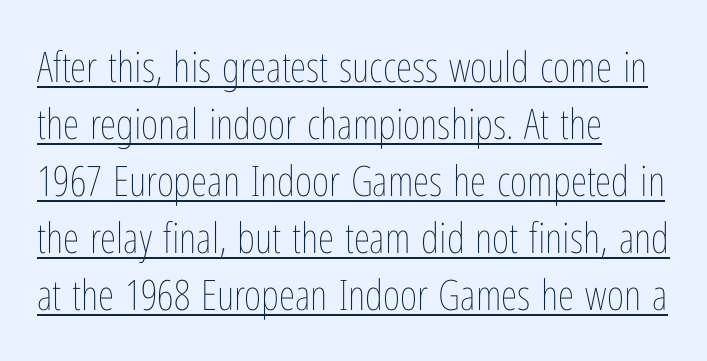
Vertical strokes here are truly vertical. Does the leading feel generous? No, just average. The typesetting does not lean heavy: it is not bold. Caption: multi-line text, flush left, ragged right. Caption: standard tracking, unaltered.
